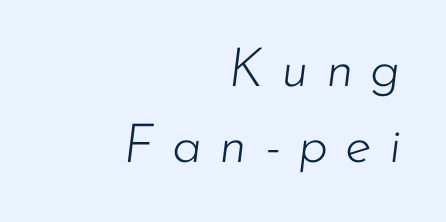
{"italic": "yes", "lean": "right", "slant_degrees": 7, "bold": "no", "weight": "light", "width": "normal", "stroke_contrast": "low", "x_height": "small", "monospaced": "no", "underline": "no", "align": "right", "line_spacing": "normal", "line_spacing_ratio": 1.41, "letter_spacing": "wide", "letter_spacing_em": 0.32, "glyph_px": 54}
